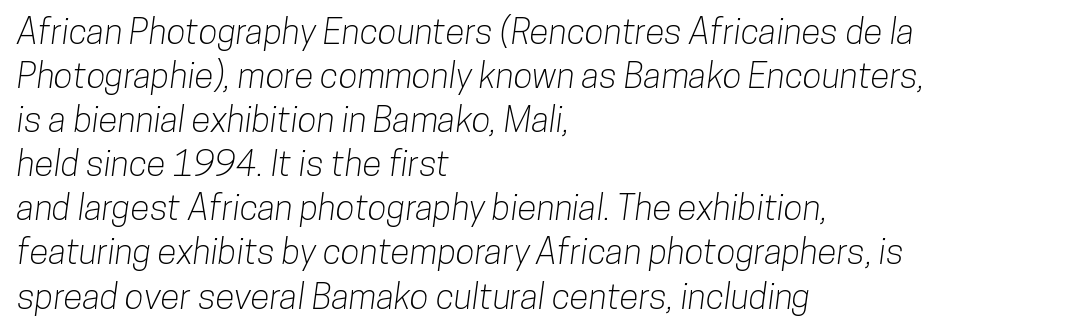
Line spacing here is normal. Descender tails drop into unmarked territory. Glyph-to-glyph distance matches everyday printed text. You could not count columns in this text — the font is proportionally spaced. This sample uses a sans-serif face.
